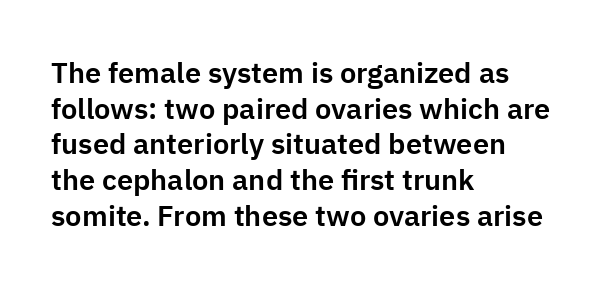
The image shows 29 px sans-serif type, upright; set left-aligned, line spacing 1.23x, normal letter spacing, not underlined; low stroke contrast and a medium x-height.
